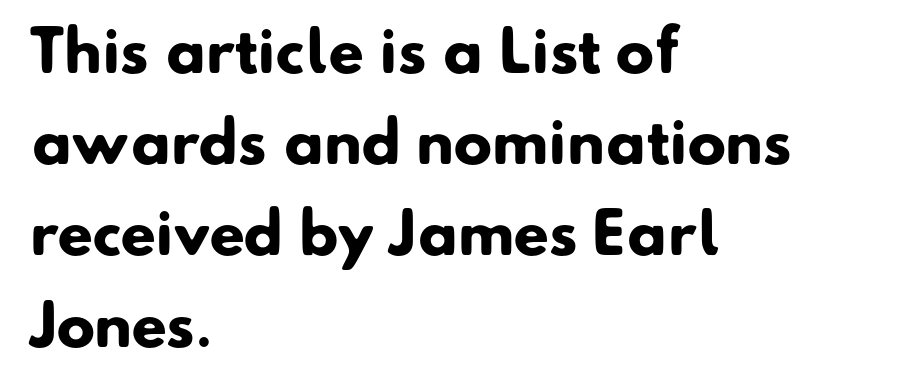
{"serif": "no", "bold": "yes", "weight": "heavy", "width": "normal", "stroke_contrast": "low", "x_height": "small", "monospaced": "no", "underline": "no", "align": "left", "line_spacing": "normal", "line_spacing_ratio": 1.6, "letter_spacing": "normal", "letter_spacing_em": 0.0, "glyph_px": 57}
